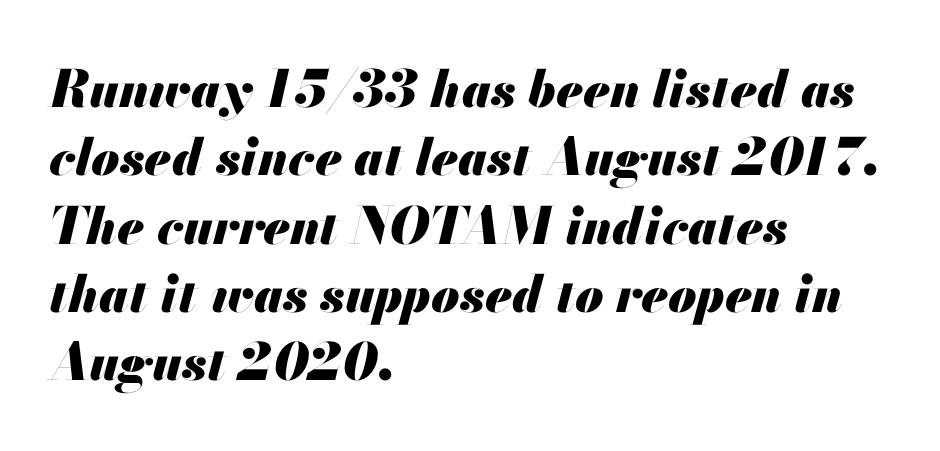
{"italic": "yes", "lean": "right", "slant_degrees": 13, "bold": "yes", "weight": "heavy", "width": "normal", "stroke_contrast": "medium", "x_height": "small", "monospaced": "no", "underline": "no", "align": "left", "line_spacing": "normal", "line_spacing_ratio": 1.34, "letter_spacing": "normal", "letter_spacing_em": 0.0, "glyph_px": 51}
